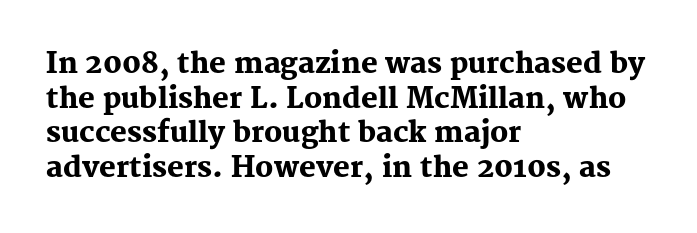
Q: Is the text bold? A: Yes.
Q: Is the text italic (slanted)? A: No, it is upright.
Q: Is the typeface a serif or a sans-serif typeface? A: Serif.
Q: Is the text underlined? A: No.
Q: How is the paragraph aligned? A: Left-aligned.
Q: Is the spacing between letters normal or unusually wide? A: Normal.
Q: Width (condensed, normal, or wide)? A: Normal.
Q: Stroke contrast? A: Medium.
Q: x-height? A: Medium.
Q: Monospaced? A: No.
